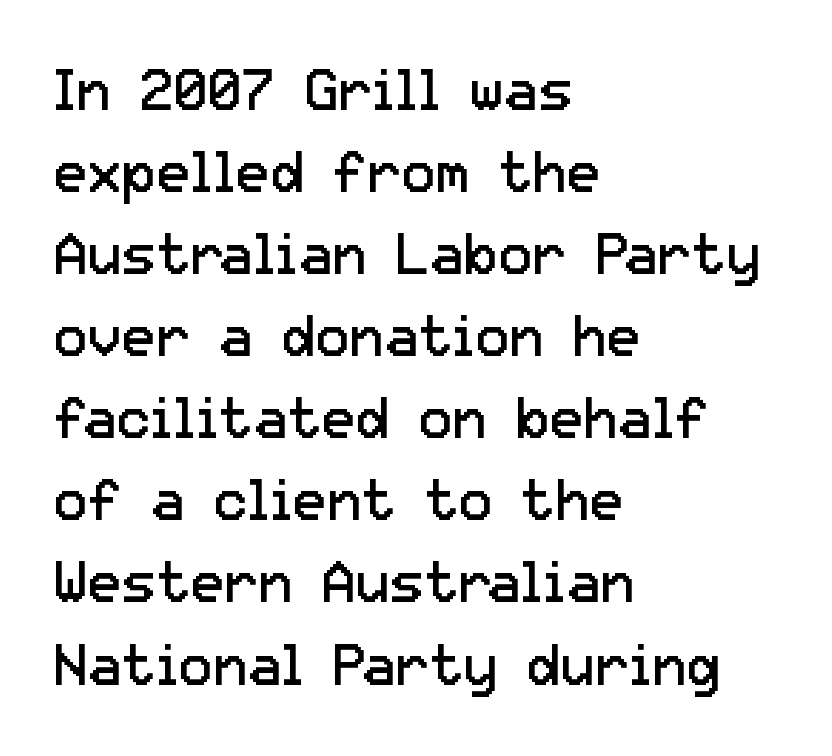
Is the type heavy? It reads as light-to-regular instead. Do the letters lean? They stand straight. This rendering leaves character spacing at its baseline value. Lines of text with bare space underneath. Reading down the block, your eye returns to a fixed left position each line.
